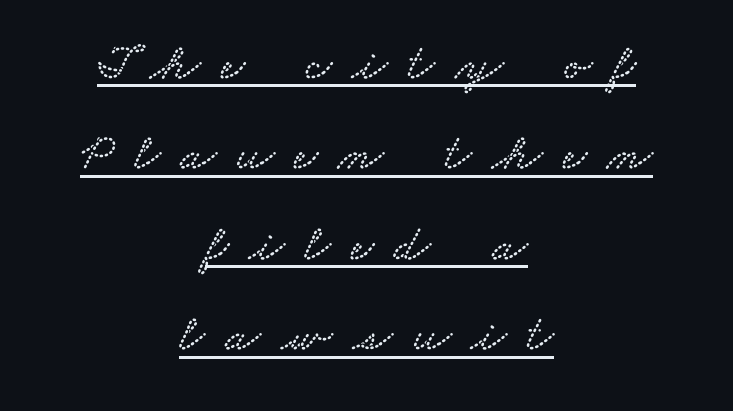
Underline: present. This sample has the flowing, uneven cadence of proportional lettering. In CSS terms this would be text-align: center. Old-style or modern, the face here clearly has serifs. Inter-character spacing is expanded well beyond the font's built-in metrics.
